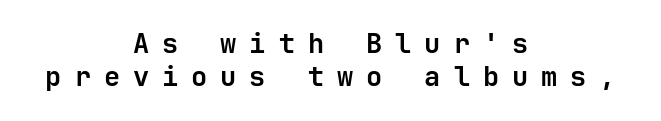
In terms of letterspacing, this is a distinctly airy, spread setting. Nope, not italic — everything's standing straight. The passage shown is emphatically bold. The specimen omits any rule beneath the text block's lines. Visually the block forms a symmetrical silhouette, jagged on both flanks.
